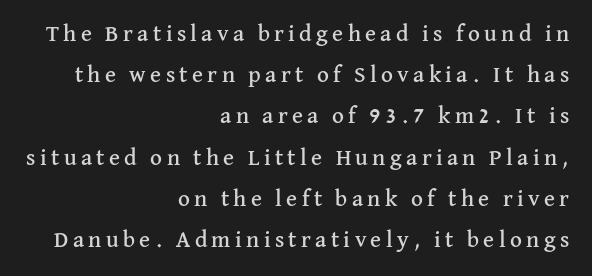
Q: Is the text italic (slanted)? A: No, it is upright.
Q: Is the text underlined? A: No.
Q: How is the paragraph aligned? A: Right-aligned.
